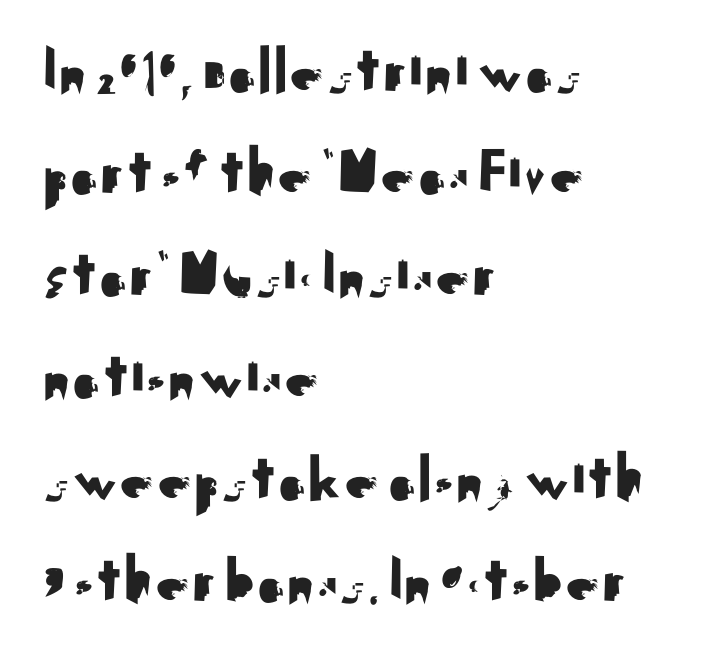
{"serif": "no", "italic": "no", "width": "normal", "stroke_contrast": "medium", "x_height": "small", "monospaced": "no", "underline": "no", "align": "left", "line_spacing": "normal", "line_spacing_ratio": 1.5, "letter_spacing": "normal", "letter_spacing_em": 0.0, "glyph_px": 68}
